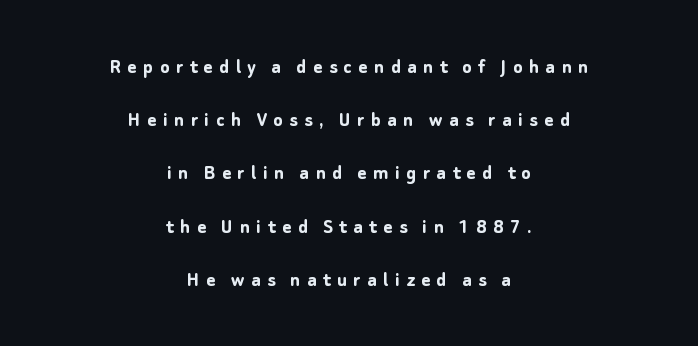
Leftover space on each line is divided equally before and after the words. You'd pick this weight for a headline — it's a proper bold. The block of text is sparse from top to bottom, with ample space between rows. Characters follow at a spacing far wider than the type designer built in.
